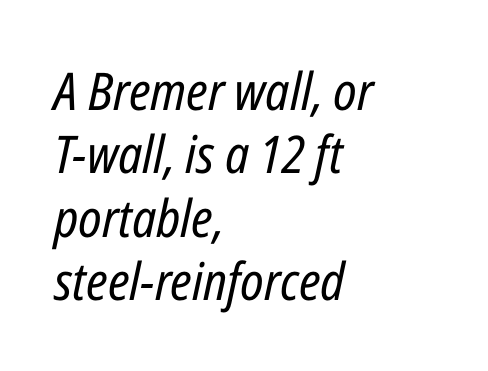
Q: Is the text bold? A: No.
Q: Is the text italic (slanted)? A: Yes, it leans right by about 12 degrees.
Q: Is the text underlined? A: No.
Q: How is the paragraph aligned? A: Left-aligned.
Q: Is the spacing between letters normal or unusually wide? A: Normal.
Q: Width (condensed, normal, or wide)? A: Condensed.
Q: Stroke contrast? A: Low.
Q: x-height? A: Medium.
Q: Monospaced? A: No.
